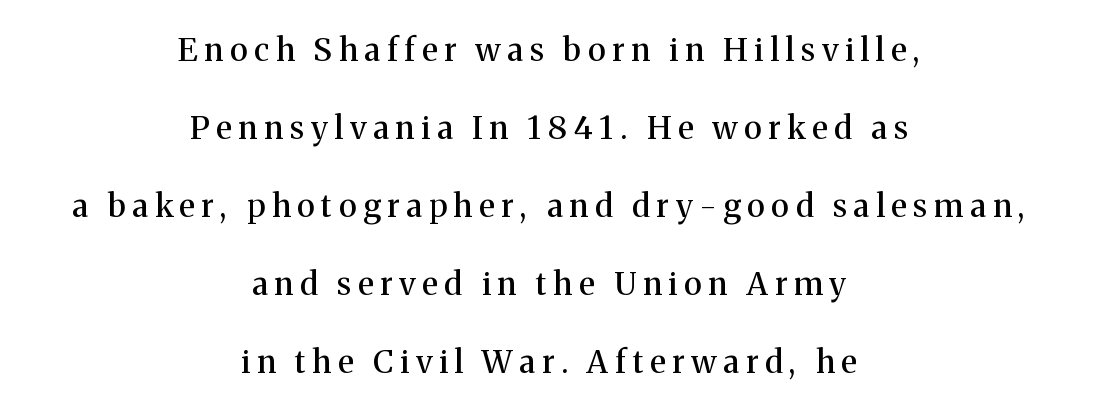
The image shows 32 px serif type, upright; set centered, loose line spacing (2.44x), unusually wide letter spacing (+0.21 em), not underlined; medium stroke contrast and a medium x-height.
